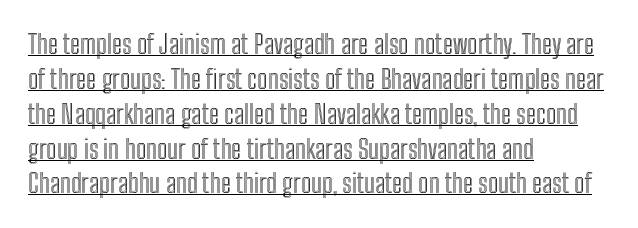
Q: Is the text italic (slanted)? A: No, it is upright.
Q: Is the text underlined? A: Yes.
Q: How is the paragraph aligned? A: Left-aligned.
Q: Is the spacing between letters normal or unusually wide? A: Normal.
Q: Is the spacing between lines tight, normal or loose? A: Normal.
